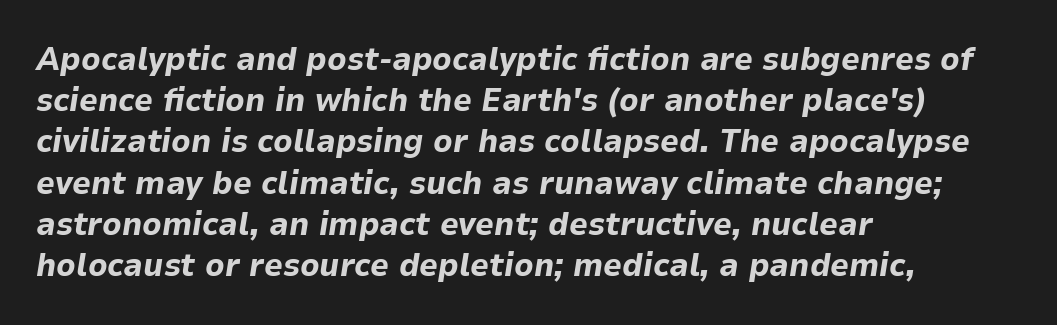
The image shows 33 px bold type, italic (leaning right); set left-aligned, normal line spacing (1.25x), normal letter spacing, not underlined; low stroke contrast and a medium x-height.
